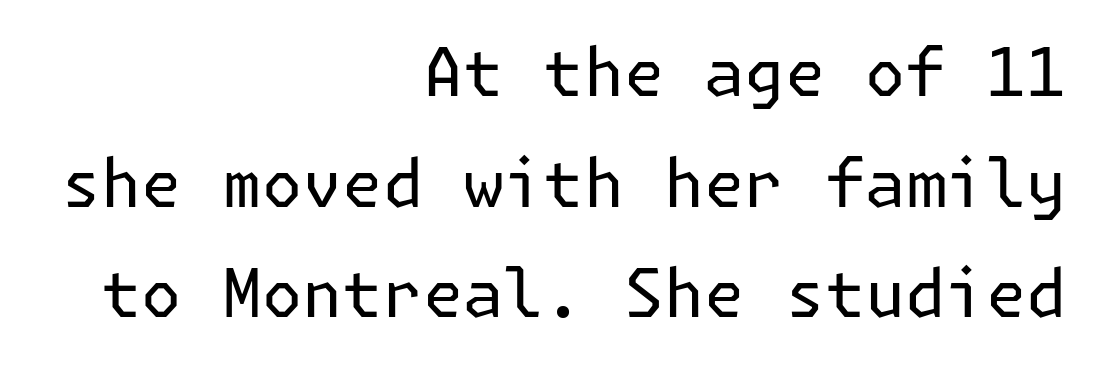
{"serif": "no", "italic": "no", "bold": "no", "weight": "regular", "width": "normal", "stroke_contrast": "low", "x_height": "medium", "underline": "no", "align": "right", "line_spacing": "normal", "line_spacing_ratio": 1.65, "letter_spacing": "normal", "letter_spacing_em": 0.0, "glyph_px": 67}
